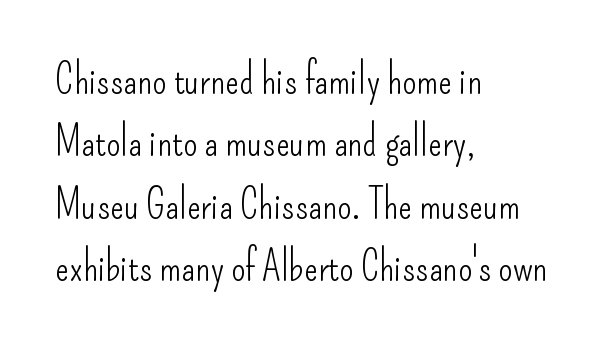
Vertical strokes here are truly vertical. Observe the ordinary spacing: letters are neighbours, not strangers. Compared with a typical body face, this is equally light or lighter still. Each new line begins a customary step beneath the previous one. Character widths vary here, with narrow letters taking less room than wide ones. The typeface chosen for these lines omits serifs.
